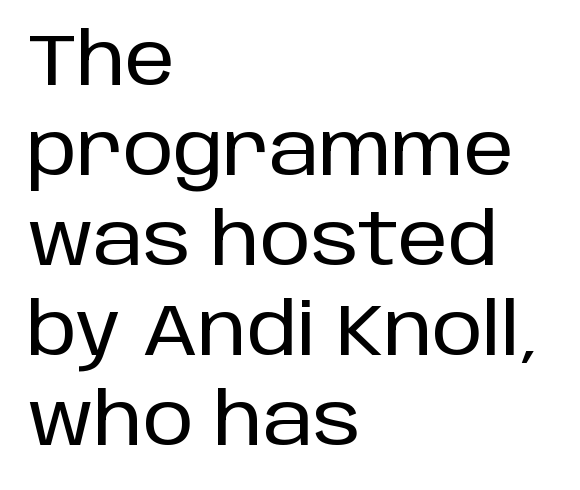
Q: Is the text italic (slanted)? A: No, it is upright.
Q: Is the typeface a serif or a sans-serif typeface? A: Sans-serif.
Q: Is the text underlined? A: No.
Q: How is the paragraph aligned? A: Left-aligned.
Q: Is the spacing between letters normal or unusually wide? A: Normal.
Q: Is the spacing between lines tight, normal or loose? A: Normal.
Q: Width (condensed, normal, or wide)? A: Normal.
Q: Stroke contrast? A: Low.
Q: x-height? A: Large.
Q: Monospaced? A: No.
